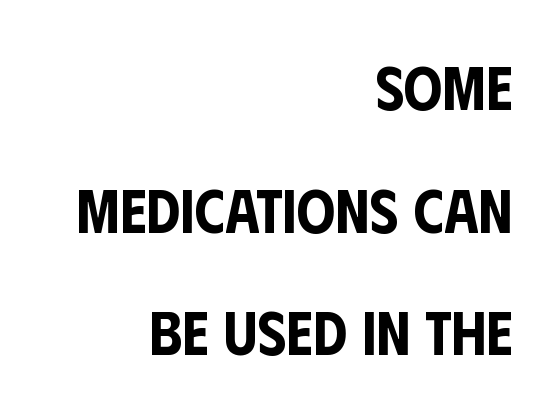
Nope, no serifs anywhere on these letters. Upright lettering throughout. Underline: absent. A great deal of white space separates one row of letters from the next. Spacing verdict: proportional, widths tailored to each character. A student would call this right alignment; a typographer would say flush right, rag left.
